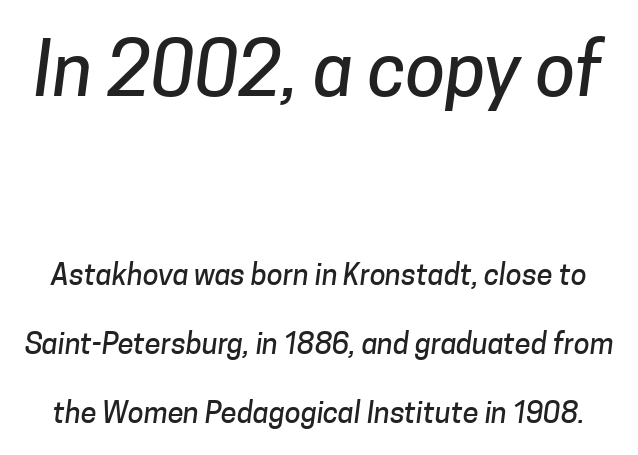
Looks like regular typesetting: each glyph gets only the width it needs. Each word holds together tightly as a unit, with standard inter-letter gaps. Note: larger setting up top, smaller setting below. The specimen omits any rule beneath the text block's lines. The leading is generous, giving the passage an open texture.
